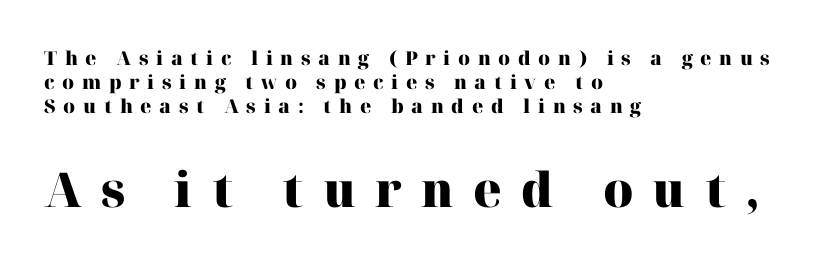
The image shows 48 px heavy serif type, upright; set left-aligned, normal line spacing (1.27x), unusually wide letter spacing (+0.4 em), not underlined; the second (bottom) block is 2.53x larger; high stroke contrast and a medium x-height.
